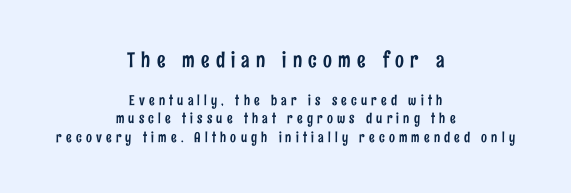
Only glyphs here, with clear space below each row. Designer's note — italics off, roman on. Between one letter and the next there's a generous, obvious gap. How would I describe the line gaps? Plain and ordinary. A centered setting, common on invitations and titles, is used for this passage.
